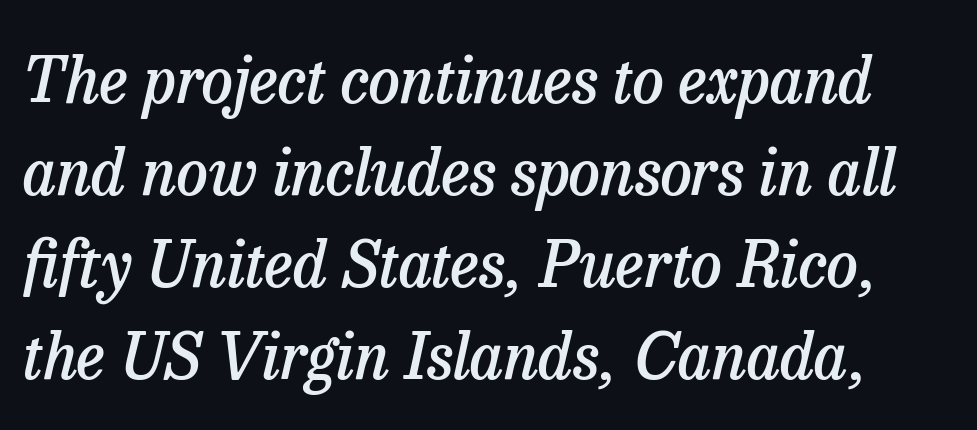
What kind of face is this? One with serifs. The vertical gap from one line to the next is medium. Is this a fixed-width face? No — the glyphs have proportional, varying widths. No extra tracking has been applied to these lines.
